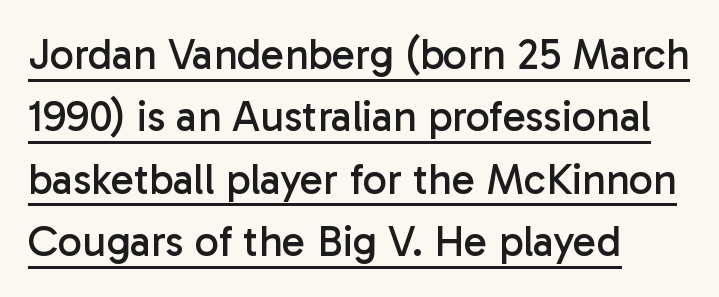
Q: Is the text bold? A: No.
Q: Is the text italic (slanted)? A: No, it is upright.
Q: Is the typeface a serif or a sans-serif typeface? A: Sans-serif.
Q: Is the text underlined? A: Yes.
Q: How is the paragraph aligned? A: Left-aligned.
Q: Is the spacing between letters normal or unusually wide? A: Normal.
Q: Is the spacing between lines tight, normal or loose? A: Normal.
Q: Width (condensed, normal, or wide)? A: Normal.
Q: Stroke contrast? A: Low.
Q: x-height? A: Medium.
Q: Monospaced? A: No.
